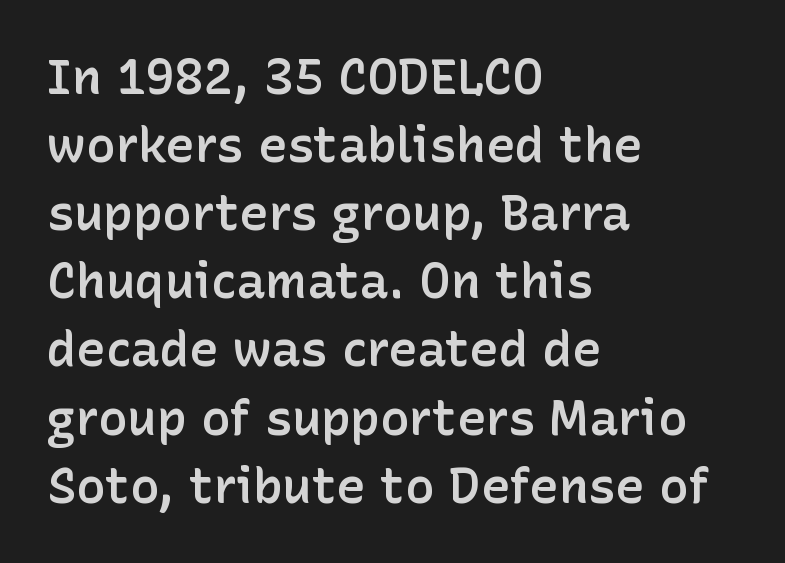
The image shows 49 px semibold sans-serif type, upright; set left-aligned, normal line spacing (1.39x), normal letter spacing, not underlined; low stroke contrast and a medium x-height.
